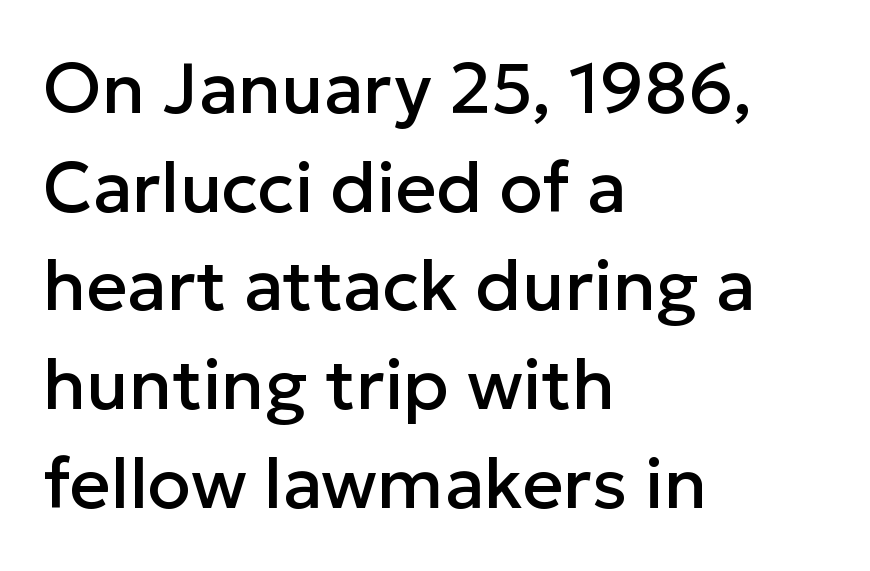
Q: Is the text italic (slanted)? A: No, it is upright.
Q: Is the typeface a serif or a sans-serif typeface? A: Sans-serif.
Q: Is the text underlined? A: No.
Q: How is the paragraph aligned? A: Left-aligned.
Q: Is the spacing between letters normal or unusually wide? A: Normal.
Q: Is the spacing between lines tight, normal or loose? A: Normal.
Q: Width (condensed, normal, or wide)? A: Normal.
Q: Stroke contrast? A: Low.
Q: x-height? A: Medium.
Q: Monospaced? A: No.
